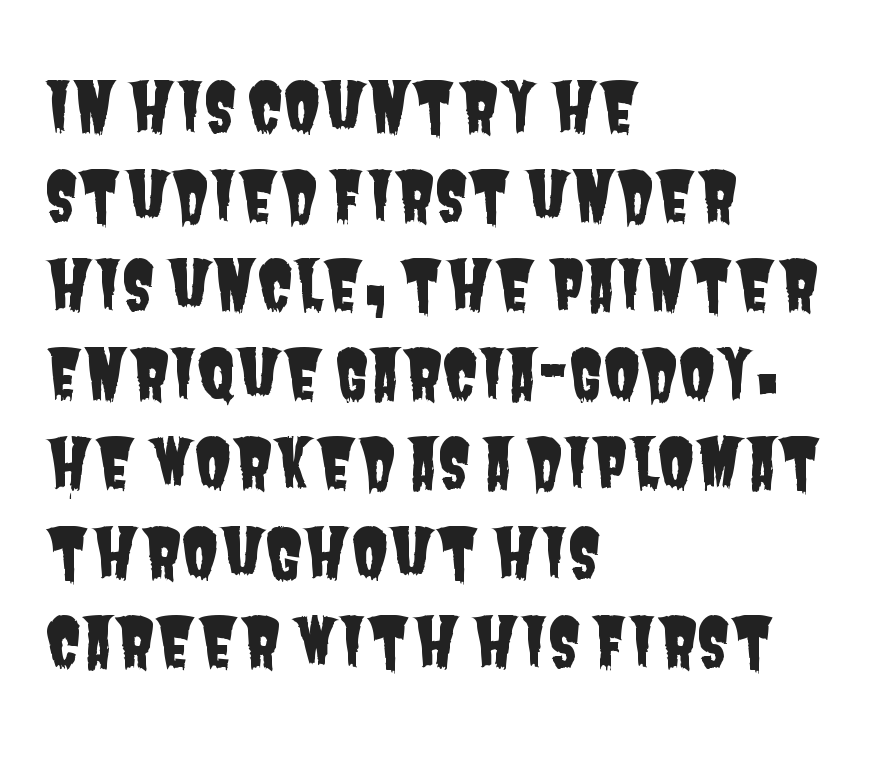
{"serif": "no", "width": "condensed", "stroke_contrast": "low", "x_height": "large", "monospaced": "no", "underline": "no", "align": "left", "line_spacing": "normal", "line_spacing_ratio": 1.33, "letter_spacing": "normal", "letter_spacing_em": 0.0, "glyph_px": 67}
